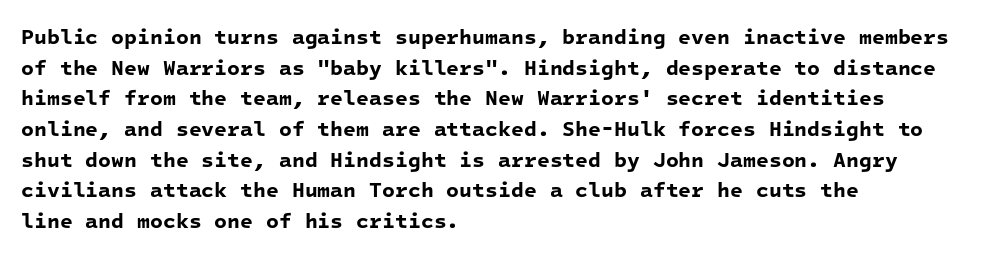
The image shows 21 px bold type; set left-aligned, normal line spacing (1.46x), normal letter spacing, not underlined.
